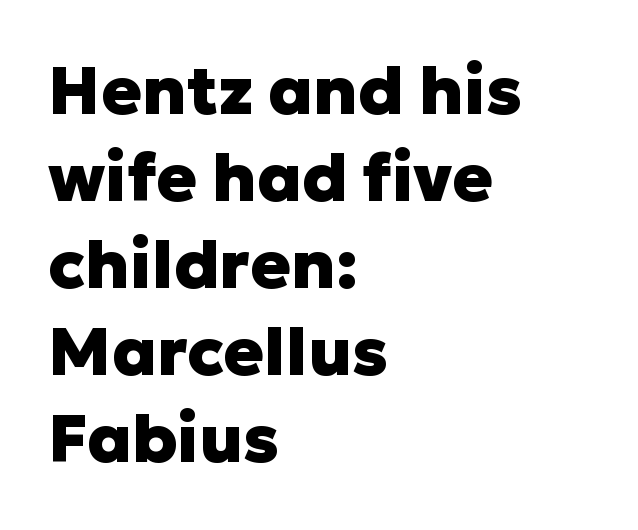
Q: Is the text bold? A: Yes.
Q: Is the text italic (slanted)? A: No, it is upright.
Q: Is the typeface a serif or a sans-serif typeface? A: Sans-serif.
Q: Is the text underlined? A: No.
Q: How is the paragraph aligned? A: Left-aligned.
Q: Is the spacing between letters normal or unusually wide? A: Normal.
Q: Is the spacing between lines tight, normal or loose? A: Normal.
Q: Width (condensed, normal, or wide)? A: Normal.
Q: Stroke contrast? A: Low.
Q: x-height? A: Medium.
Q: Monospaced? A: No.
